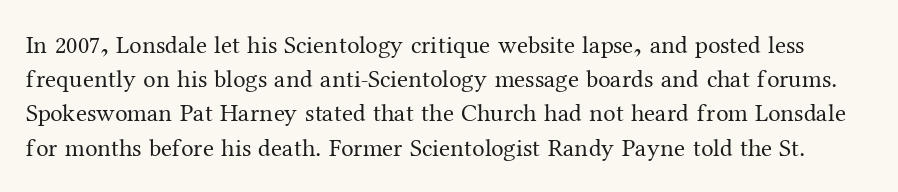
The image shows 25 px text type, upright; set normal line spacing (1.37x), normal letter spacing, not underlined.
